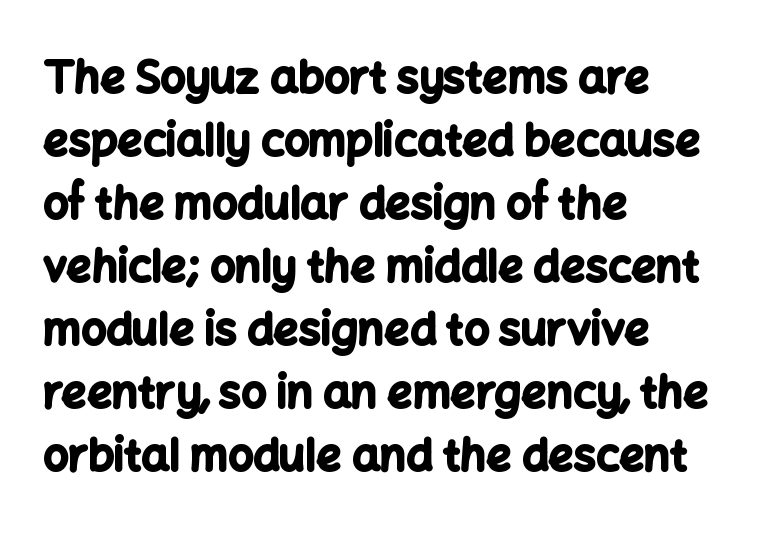
The image shows 44 px bold sans-serif type, upright; set left-aligned, normal line spacing (1.43x), normal letter spacing, not underlined; low stroke contrast and a medium x-height.
